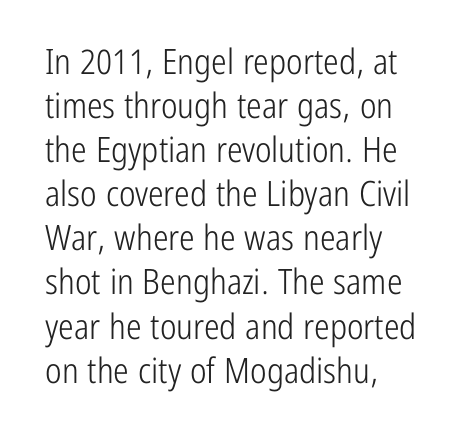
The typesetting does not lean heavy: it is not bold. Underline: absent. Baseline-to-baseline distance is the conventional proportion of letter height. Observe the ordinary spacing: letters are neighbours, not strangers. Quick note: not italic, upright. The letters advance in unequal steps, a hallmark of proportional type.
